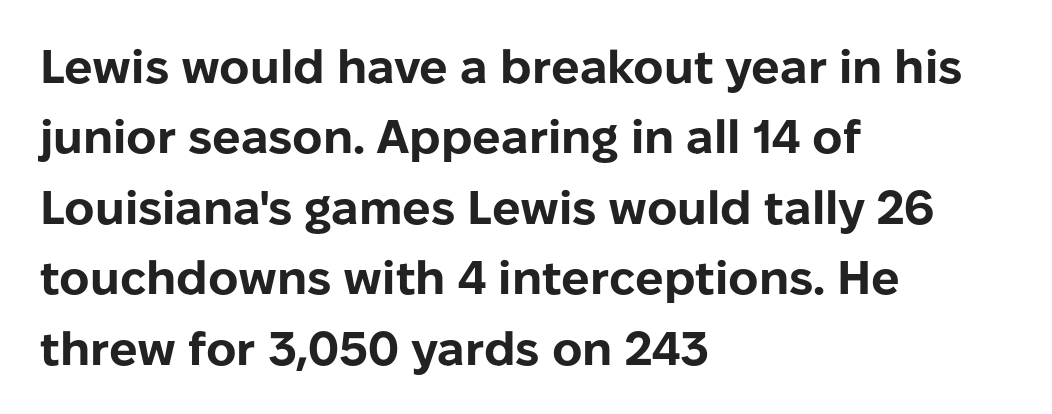
Casual observation: everything's shoved over to the left. Ascenders rise straight up at ninety degrees. The passage shown is typed in a proportional face where columns would drift. Note: no serifs on the glyphs.
